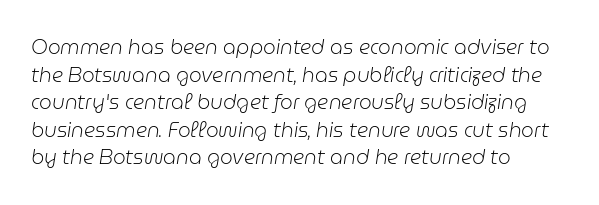
Q: Is the text bold? A: No.
Q: Is the text italic (slanted)? A: Yes, it leans right by about 9 degrees.
Q: Is the text underlined? A: No.
Q: How is the paragraph aligned? A: Left-aligned.
Q: Is the spacing between letters normal or unusually wide? A: Normal.
Q: Is the spacing between lines tight, normal or loose? A: Normal.
